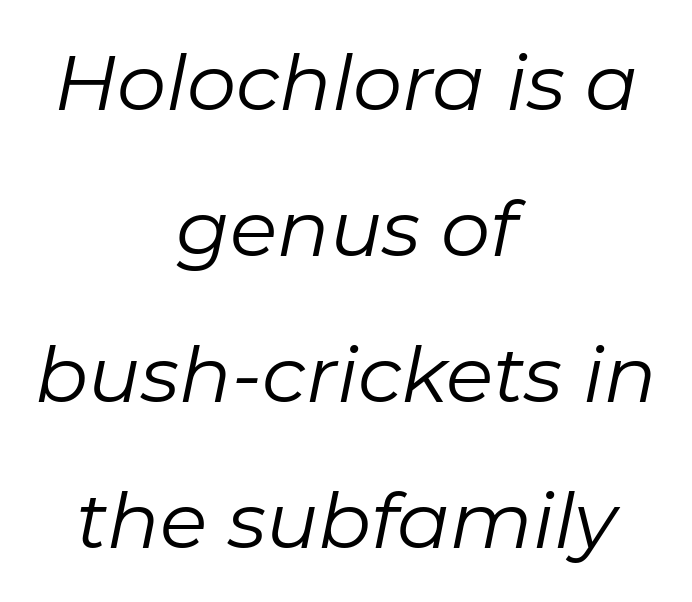
The image shows 78 px regular-weight type, italic (leaning right); set centered, line spacing 1.87x, normal letter spacing, not underlined; low stroke contrast and a medium x-height.
